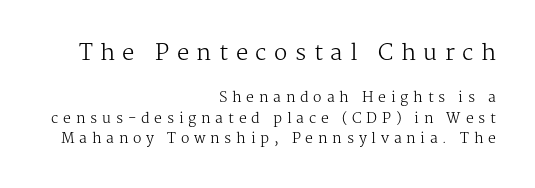
{"italic": "no", "bold": "no", "underline": "no", "align": "right", "line_spacing": "normal", "line_spacing_ratio": 1.45, "letter_spacing": "wide", "letter_spacing_em": 0.34, "larger_block": "first", "size_ratio": 1.57, "glyph_px": 22}
